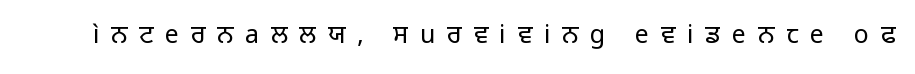
The image shows 25 px text type, upright; set unusually wide letter spacing (+0.47 em), not underlined.
